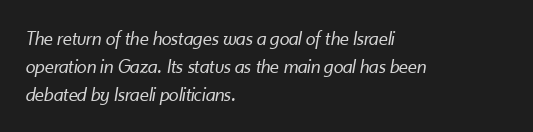
Observe the lean: these are italic letterforms. Ink coverage per letter is moderate at most. The letters sit at their default tracking, neither squeezed nor spread. This rendering uses left alignment, leaving the right contour irregular. Unmarked baselines from the first word to the last. Regular leading.
